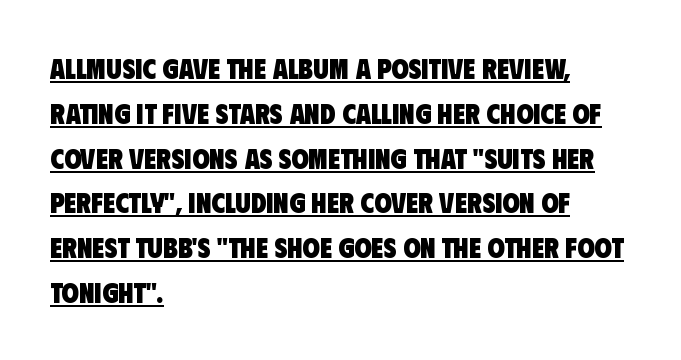
Default kerning and tracking; the words read as compact shapes. The letters advance in unequal steps, a hallmark of proportional type. Observe the absence of serifs on each vertical stroke in this sample. The sample's only ornament is a line tracing under the words. The paragraph has a hard left edge and a soft right edge.
